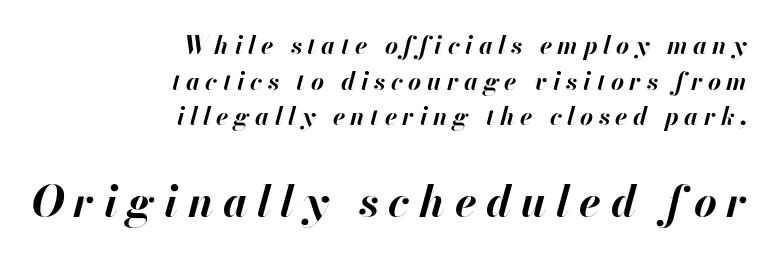
Each letter keeps its own natural width here, so spacing adapts to shape. Has an underline been added? It has not. The compositor pushed each line to the right boundary. The characters look thick and weighty, a clear bold.
